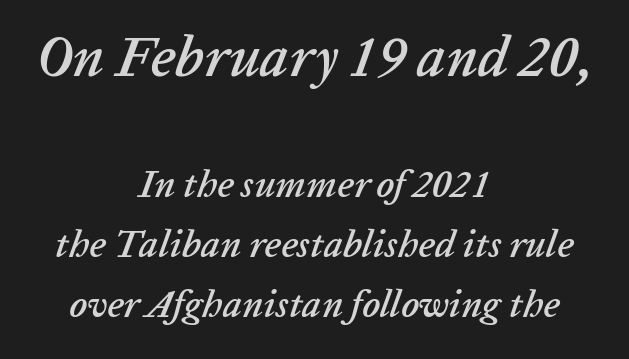
Decoration check: the copy has no underline. These lines are rendered in a variable-pitch font. When letters slant like this, we call the style italic. The rendering positions every line midway between the sides. The leading is moderate, giving the passage an even texture.
